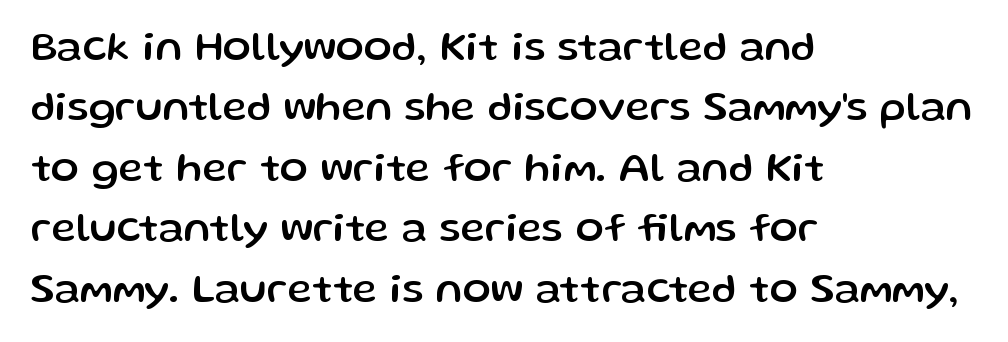
Q: Is the text italic (slanted)? A: No, it is upright.
Q: Is the typeface a serif or a sans-serif typeface? A: Sans-serif.
Q: Is the text underlined? A: No.
Q: How is the paragraph aligned? A: Left-aligned.
Q: Is the spacing between letters normal or unusually wide? A: Normal.
Q: Is the spacing between lines tight, normal or loose? A: Normal.
Q: Width (condensed, normal, or wide)? A: Normal.
Q: Stroke contrast? A: Low.
Q: x-height? A: Medium.
Q: Monospaced? A: No.
